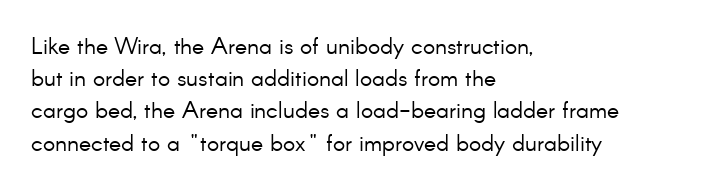
Q: Is the text bold? A: No.
Q: Is the text italic (slanted)? A: No, it is upright.
Q: Is the text underlined? A: No.
Q: How is the paragraph aligned? A: Left-aligned.
Q: Is the spacing between letters normal or unusually wide? A: Normal.
Q: Is the spacing between lines tight, normal or loose? A: Normal.
